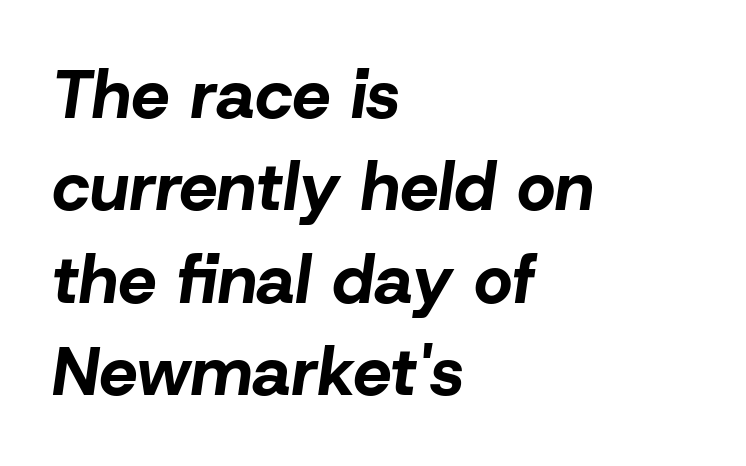
Q: Is the text bold? A: Yes.
Q: Is the text italic (slanted)? A: Yes, it leans right by about 8 degrees.
Q: Is the text underlined? A: No.
Q: How is the paragraph aligned? A: Left-aligned.
Q: Is the spacing between letters normal or unusually wide? A: Normal.
Q: Is the spacing between lines tight, normal or loose? A: Normal.
Q: Width (condensed, normal, or wide)? A: Normal.
Q: Stroke contrast? A: Low.
Q: x-height? A: Medium.
Q: Monospaced? A: No.
